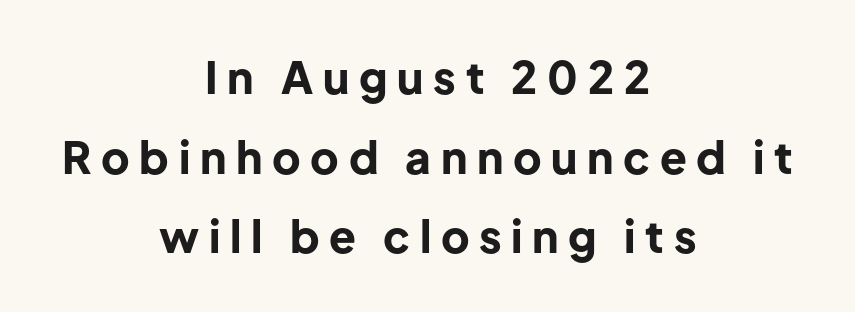
The image shows 44 px bold sans-serif type, upright; set centered, line spacing 1.81x, unusually wide letter spacing (+0.22 em), not underlined; low stroke contrast and a medium x-height.
